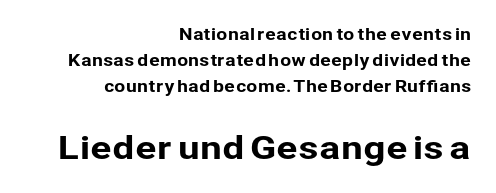
{"serif": "no", "italic": "no", "width": "normal", "stroke_contrast": "low", "x_height": "medium", "monospaced": "no", "underline": "no", "align": "right", "line_spacing": "normal", "line_spacing_ratio": 1.64, "letter_spacing": "normal", "letter_spacing_em": 0.0, "larger_block": "second", "size_ratio": 2.0, "glyph_px": 32}
